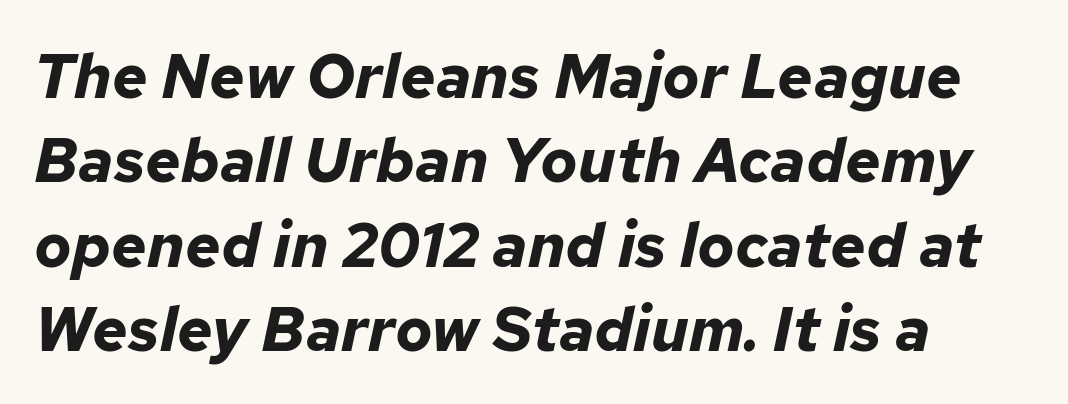
The image shows 62 px bold type, italic (leaning right); set left-aligned, normal line spacing (1.36x), normal letter spacing, not underlined; low stroke contrast and a medium x-height.
